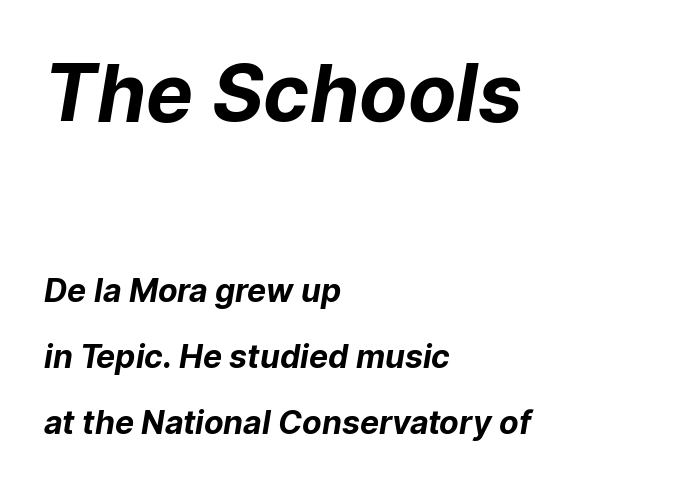
{"serif": "no", "bold": "yes", "weight": "bold", "width": "normal", "stroke_contrast": "low", "x_height": "medium", "monospaced": "no", "underline": "no", "align": "left", "line_spacing": "loose", "line_spacing_ratio": 2.07, "letter_spacing": "normal", "letter_spacing_em": 0.0, "larger_block": "first", "size_ratio": 2.47, "glyph_px": 79}
